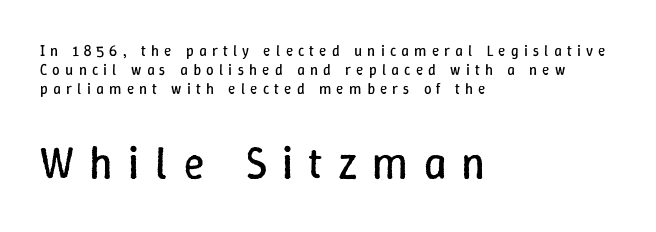
Q: Is the text bold? A: No.
Q: Is the text italic (slanted)? A: No, it is upright.
Q: Is the text underlined? A: No.
Q: How is the paragraph aligned? A: Left-aligned.
Q: Is the spacing between letters normal or unusually wide? A: Unusually wide.
Q: Is the spacing between lines tight, normal or loose? A: Normal.
Q: Which block of text is set in a larger size, the first (top) or the second (bottom)? A: The second (bottom) one.
Q: Width (condensed, normal, or wide)? A: Normal.
Q: Stroke contrast? A: Low.
Q: x-height? A: Medium.
Q: Monospaced? A: No.
